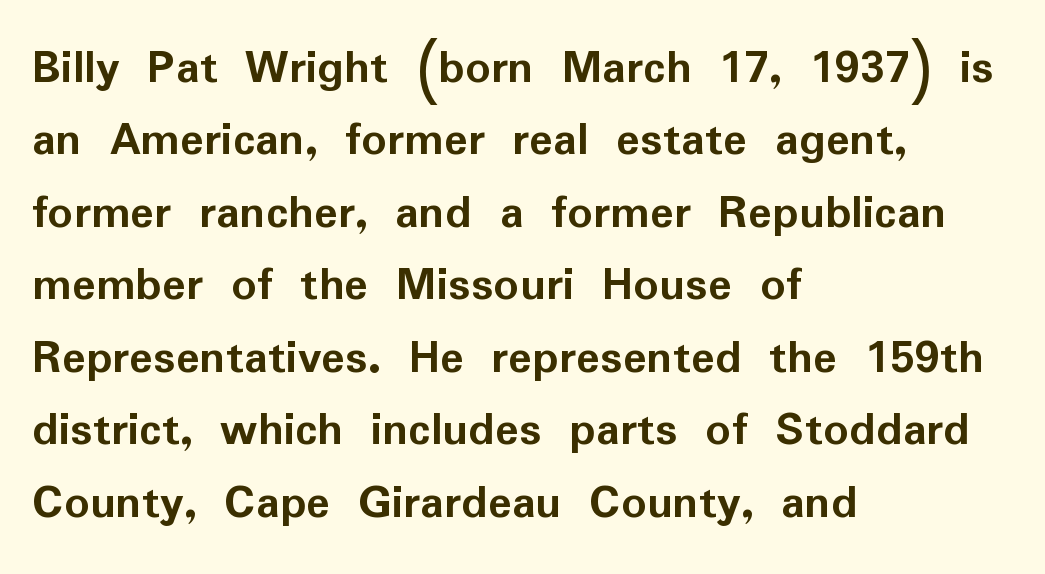
Q: Is the text bold? A: Yes.
Q: Is the text italic (slanted)? A: No, it is upright.
Q: Is the typeface a serif or a sans-serif typeface? A: Sans-serif.
Q: Is the text underlined? A: No.
Q: How is the paragraph aligned? A: Left-aligned.
Q: Is the spacing between letters normal or unusually wide? A: Normal.
Q: Is the spacing between lines tight, normal or loose? A: Normal.
Q: Width (condensed, normal, or wide)? A: Normal.
Q: Stroke contrast? A: Low.
Q: x-height? A: Medium.
Q: Monospaced? A: No.
